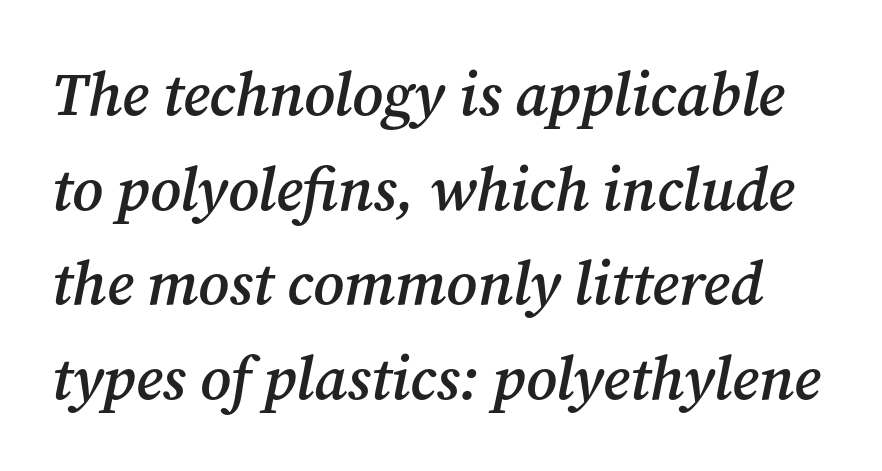
{"serif": "yes", "italic": "yes", "lean": "right", "slant_degrees": 12, "bold": "semi", "weight": "semibold", "width": "normal", "stroke_contrast": "medium", "x_height": "medium", "monospaced": "no", "underline": "no", "line_spacing": "normal", "line_spacing_ratio": 1.55, "letter_spacing": "normal", "letter_spacing_em": 0.0, "glyph_px": 61}
